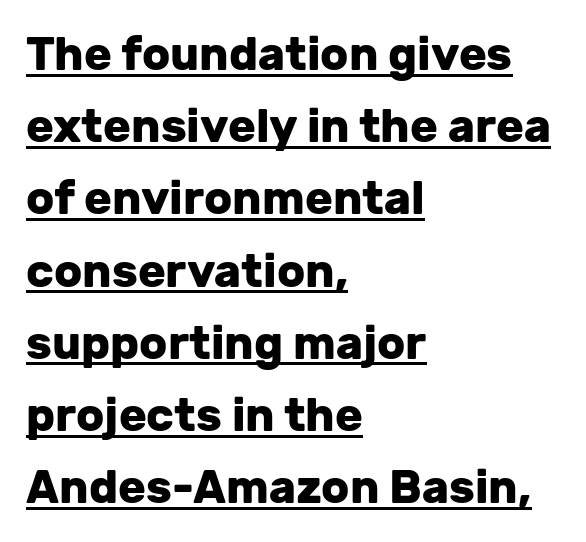
The horizontal fit of the characters is conventional and even. All the whitespace from short lines collects on the right. Here the designer chose a conventional face with non-uniform glyph widths. Line spacing here is normal. Heavy-handed strokes throughout: this text is bold.
